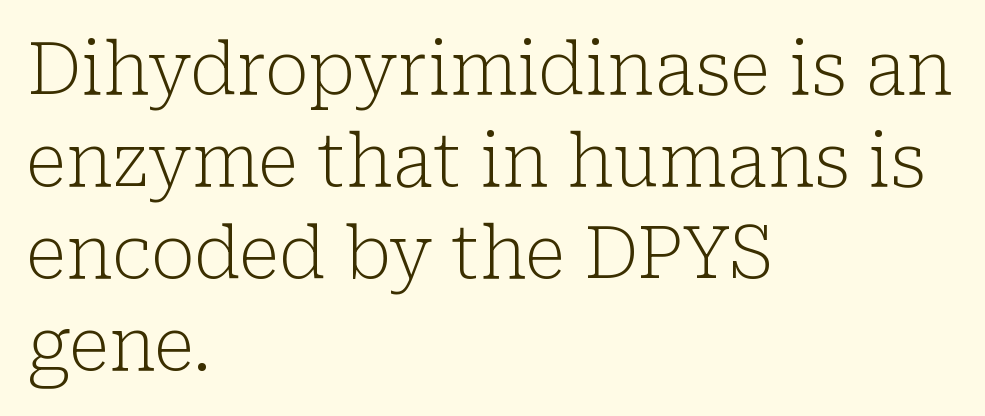
Q: Is the text bold? A: No.
Q: Is the text italic (slanted)? A: No, it is upright.
Q: Is the typeface a serif or a sans-serif typeface? A: Serif.
Q: Is the text underlined? A: No.
Q: How is the paragraph aligned? A: Left-aligned.
Q: Is the spacing between letters normal or unusually wide? A: Normal.
Q: Is the spacing between lines tight, normal or loose? A: Normal.
Q: Width (condensed, normal, or wide)? A: Normal.
Q: Stroke contrast? A: Low.
Q: x-height? A: Medium.
Q: Monospaced? A: No.
